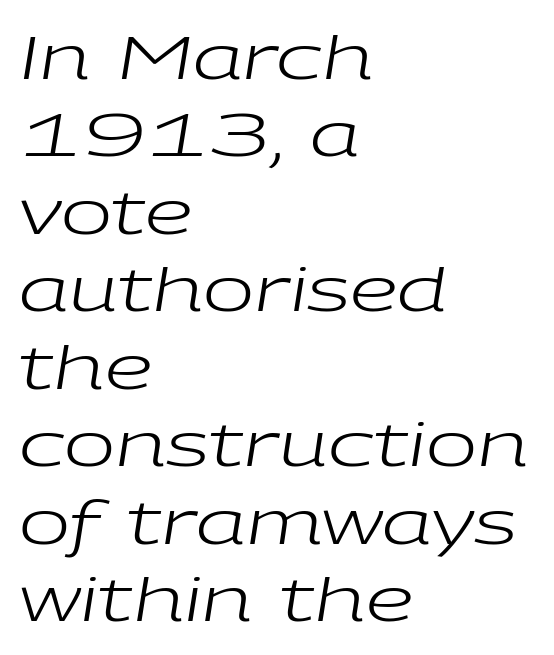
Think of a printed novel: that variable character pitch is what you see here. Nothing unusual about the tracking: characters are spaced as the font intends. A normal amount of white space separates one row of letters from the next. Descenders hang freely into open space.
